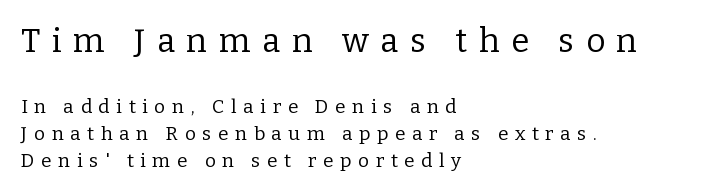
{"serif": "yes", "italic": "no", "bold": "no", "weight": "regular", "width": "normal", "stroke_contrast": "low", "x_height": "medium", "monospaced": "no", "underline": "no", "align": "left", "line_spacing": "normal", "line_spacing_ratio": 1.43, "letter_spacing": "wide", "letter_spacing_em": 0.35, "larger_block": "first", "size_ratio": 1.74, "glyph_px": 33}
